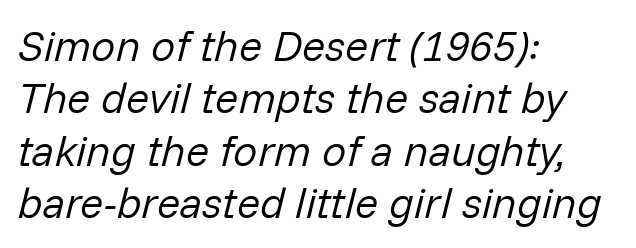
{"italic": "yes", "lean": "right", "slant_degrees": 14, "bold": "no", "weight": "regular", "width": "normal", "stroke_contrast": "low", "x_height": "medium", "monospaced": "no", "underline": "no", "align": "left", "line_spacing_ratio": 1.22, "letter_spacing": "normal", "letter_spacing_em": 0.0, "glyph_px": 43}
